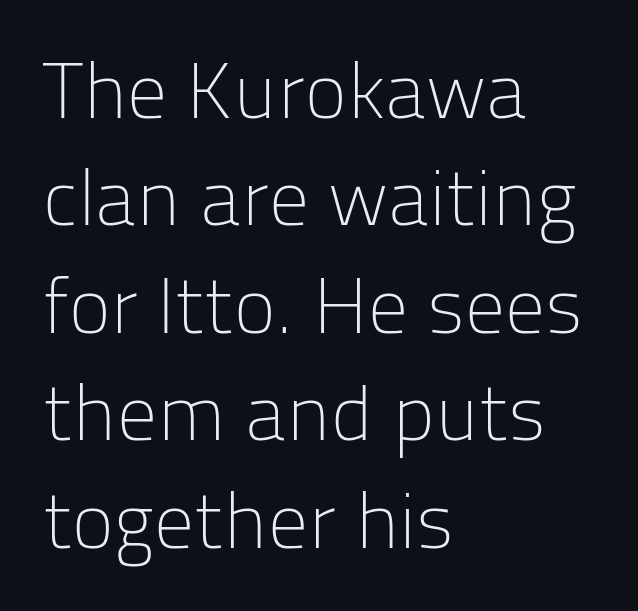
The image shows 79 px light sans-serif type, upright; set left-aligned, normal line spacing (1.36x), normal letter spacing, not underlined; low stroke contrast and a medium x-height.
